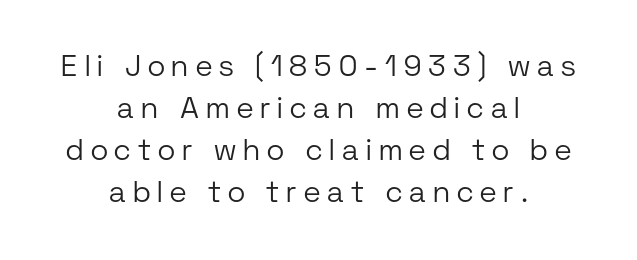
Does the lettering tilt? It doesn't — this is upright. Notice how the passage keeps no hard edge, just a central spine. The leading is moderate, giving the passage an even texture. Grotesque or geometric, the face here clearly has no serifs.
